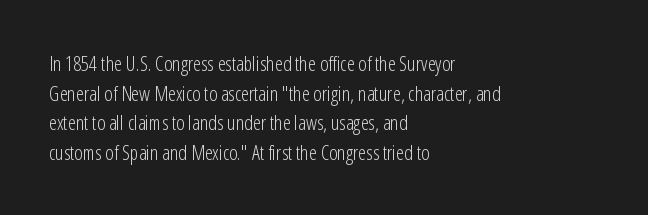
Compared with a typical body face, this is equally light or lighter still. The line texture is even and compact thanks to regular tracking. The space directly below the letters is spotless. Nope, not italic — everything's standing straight.
